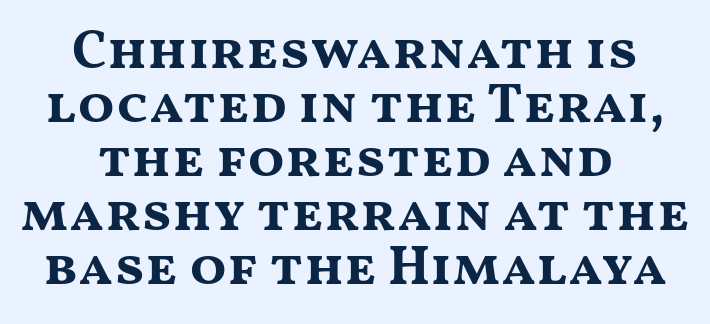
{"serif": "no", "italic": "no", "bold": "yes", "weight": "bold", "width": "wide", "stroke_contrast": "medium", "x_height": "medium", "monospaced": "no", "underline": "no", "align": "center", "line_spacing": "tight", "line_spacing_ratio": 1.0, "letter_spacing": "normal", "letter_spacing_em": 0.0, "glyph_px": 54}
